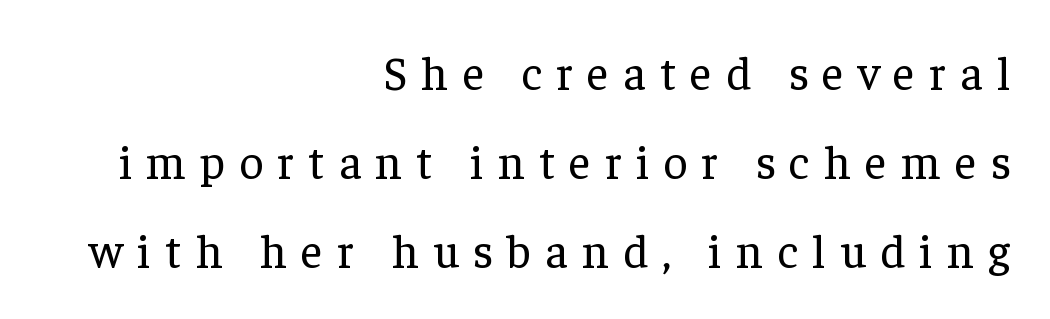
{"serif": "yes", "italic": "no", "bold": "no", "weight": "regular", "width": "normal", "stroke_contrast": "low", "x_height": "medium", "monospaced": "no", "underline": "no", "align": "right", "line_spacing_ratio": 1.89, "letter_spacing": "wide", "letter_spacing_em": 0.3, "glyph_px": 47}
